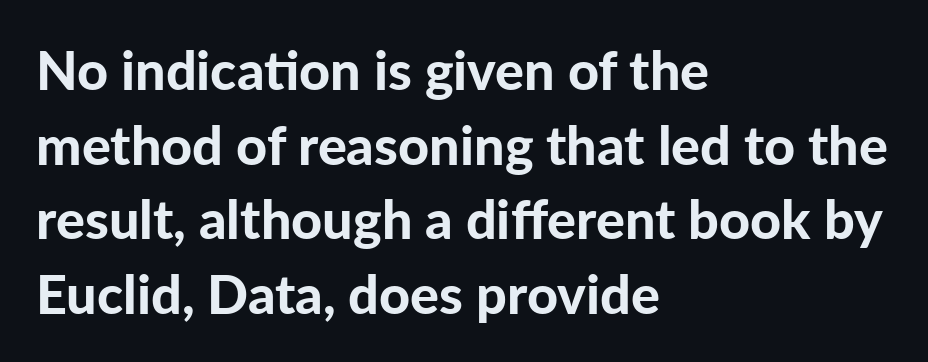
The image shows 54 px bold sans-serif type, upright; set left-aligned, normal line spacing (1.38x), normal letter spacing, not underlined; low stroke contrast and a medium x-height.
